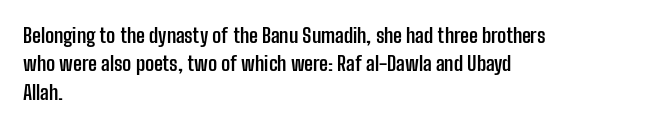
{"italic": "no", "bold": "yes", "underline": "no", "align": "left", "line_spacing": "normal", "line_spacing_ratio": 1.42, "letter_spacing": "normal", "letter_spacing_em": 0.0, "glyph_px": 20}
